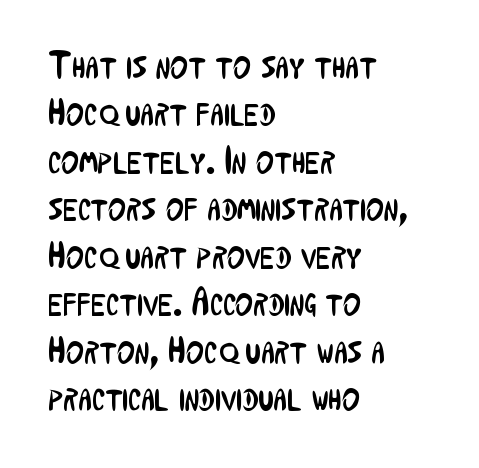
The image shows 38 px regular-weight, condensed sans-serif type, upright; set left-aligned, normal line spacing (1.25x), normal letter spacing, not underlined; low stroke contrast and a medium x-height.
